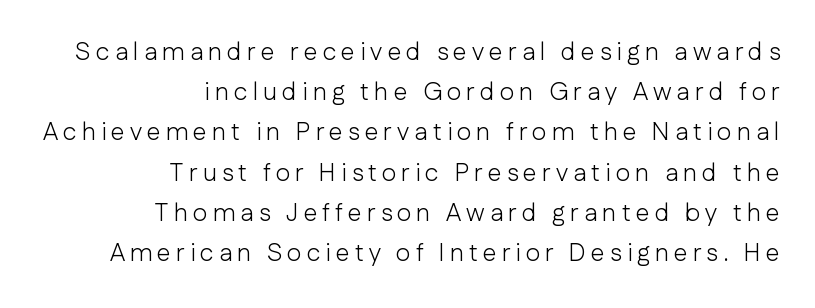
This rendering uses right alignment, leaving the left contour irregular. A bare baseline throughout the passage. Weight: not bold — regular or lighter. Someone cranked the tracking dial way up on this one. When letters stand straight like this, we call the style roman or upright.
